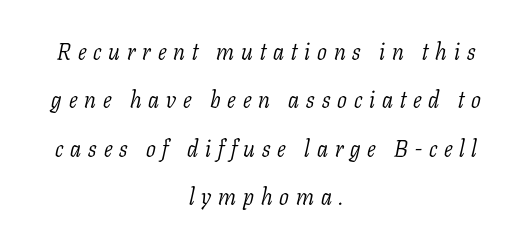
Q: Is the text bold? A: No.
Q: Is the text italic (slanted)? A: Yes, it leans right by about 11 degrees.
Q: Is the text underlined? A: No.
Q: How is the paragraph aligned? A: Centered.
Q: Is the spacing between letters normal or unusually wide? A: Unusually wide.
Q: Is the spacing between lines tight, normal or loose? A: Loose.
